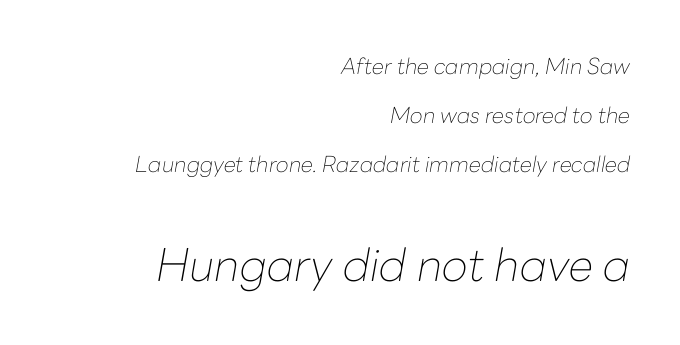
{"italic": "yes", "lean": "right", "slant_degrees": 10, "bold": "no", "weight": "thin", "width": "normal", "stroke_contrast": "low", "x_height": "medium", "monospaced": "no", "underline": "no", "align": "right", "line_spacing": "loose", "line_spacing_ratio": 2.23, "letter_spacing": "normal", "letter_spacing_em": 0.0, "larger_block": "second", "size_ratio": 2.05, "glyph_px": 45}
